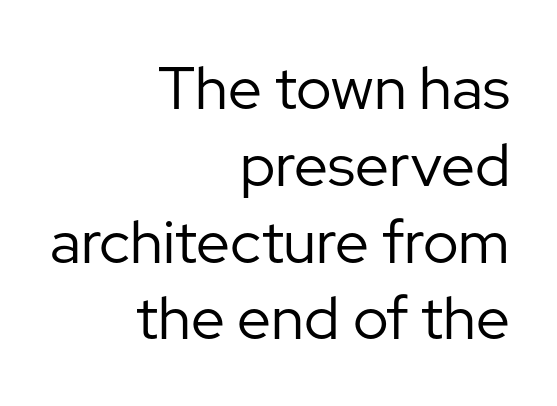
Nobody touched the tracking dial on this one. The letters advance in unequal steps, a hallmark of proportional type. Lines of text with bare space underneath. I'd call this a sans setting — the letters go barefoot. These lines sit exactly where default settings would place them. Designer's note — italics off, roman on.
